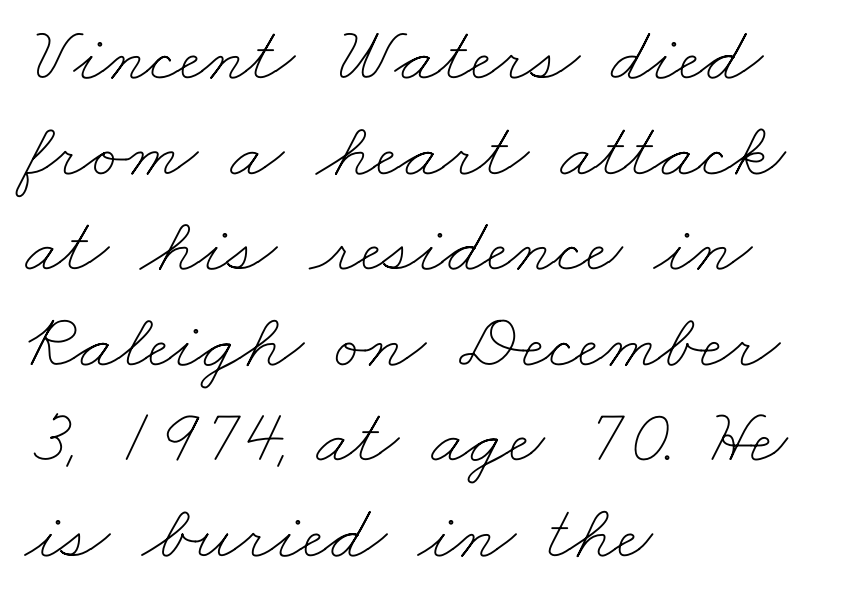
{"bold": "no", "weight": "thin", "width": "wide", "stroke_contrast": "low", "x_height": "small", "monospaced": "no", "underline": "no", "align": "left", "line_spacing_ratio": 1.21, "letter_spacing": "normal", "letter_spacing_em": 0.0, "glyph_px": 79}
